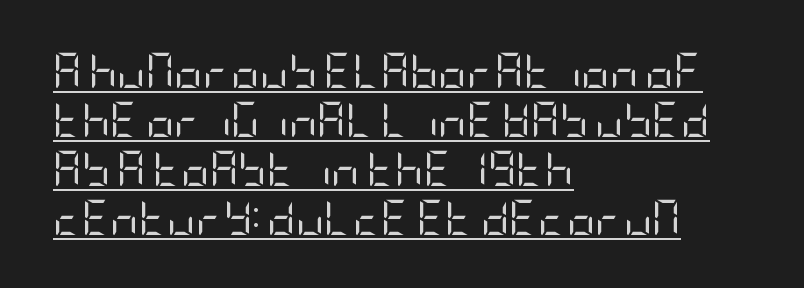
{"serif": "no", "italic": "no", "bold": "no", "weight": "regular", "width": "condensed", "stroke_contrast": "low", "x_height": "large", "underline": "yes", "align": "left", "line_spacing": "normal", "line_spacing_ratio": 1.4, "letter_spacing": "normal", "letter_spacing_em": 0.0, "glyph_px": 35}
